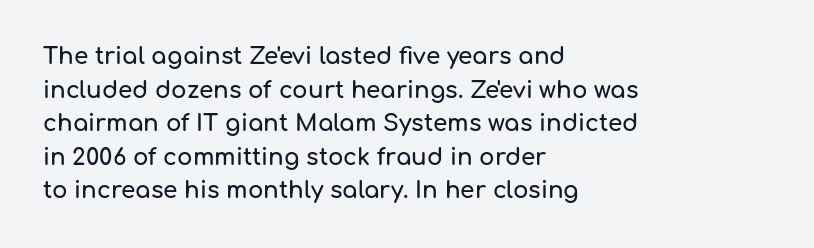
The image shows 23 px text type, upright; set left-aligned, normal line spacing (1.46x), normal letter spacing, not underlined.
